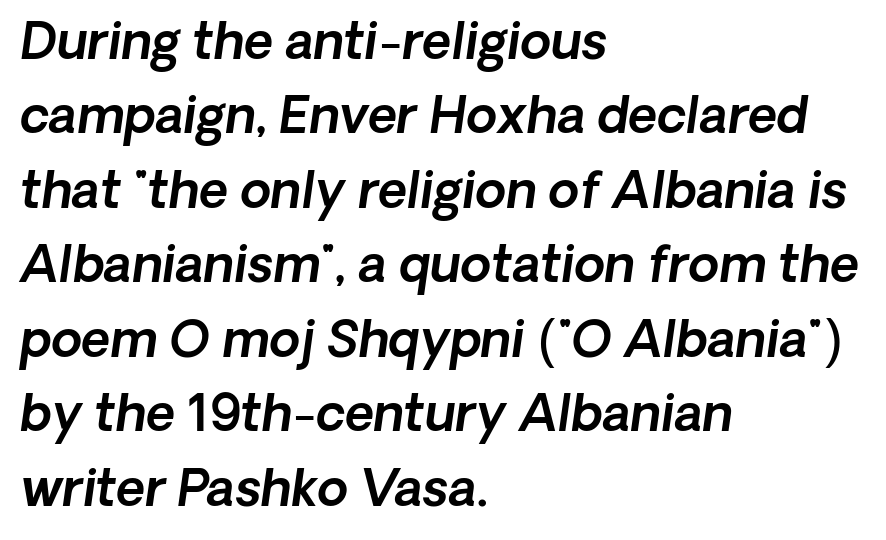
The image shows 50 px text type, italic (leaning right); set left-aligned, normal line spacing (1.49x), normal letter spacing, not underlined; a medium x-height.
